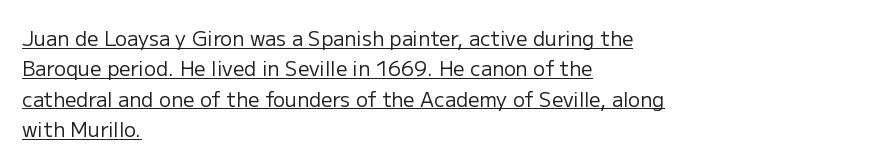
{"italic": "no", "bold": "no", "underline": "yes", "align": "left", "line_spacing": "normal", "line_spacing_ratio": 1.52, "letter_spacing": "normal", "letter_spacing_em": 0.0, "glyph_px": 20}
